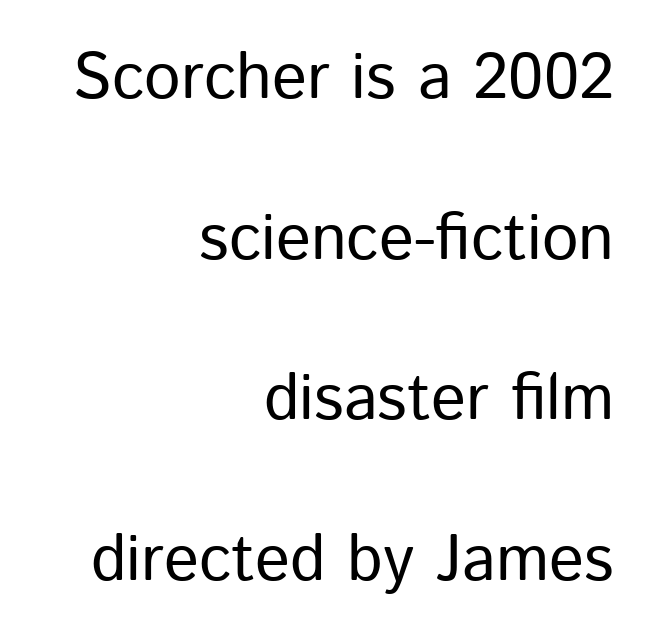
Q: Is the text italic (slanted)? A: No, it is upright.
Q: Is the typeface a serif or a sans-serif typeface? A: Sans-serif.
Q: Is the text underlined? A: No.
Q: How is the paragraph aligned? A: Right-aligned.
Q: Is the spacing between letters normal or unusually wide? A: Normal.
Q: Is the spacing between lines tight, normal or loose? A: Loose.
Q: Width (condensed, normal, or wide)? A: Normal.
Q: Stroke contrast? A: Low.
Q: x-height? A: Medium.
Q: Monospaced? A: No.
